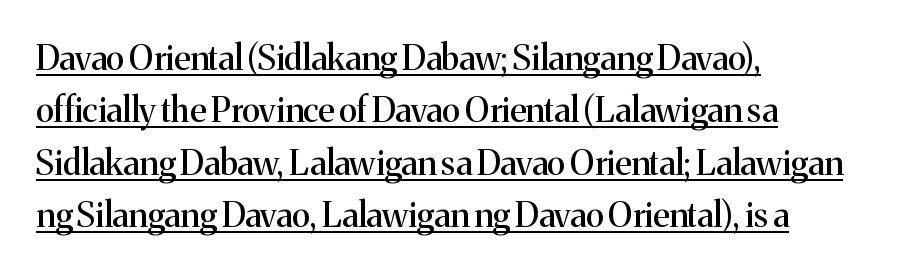
The type is set solid horizontally, with unmodified tracking. Think of a printed novel: that variable character pitch is what you see here. Regarding serifs, this sample has them. The lettering stays uniformly vertical, giving the passage a roman look. Rows of type keep a routine distance in the vertical direction.
